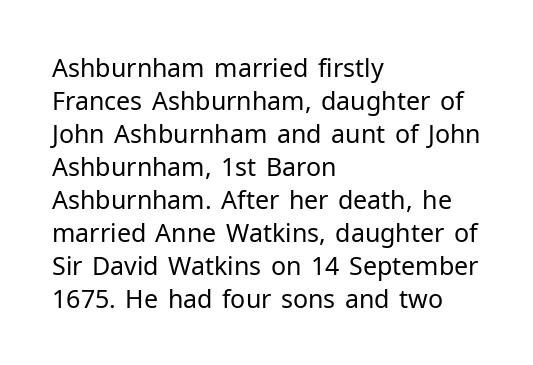
Q: Is the text bold? A: No.
Q: Is the text italic (slanted)? A: No, it is upright.
Q: Is the text underlined? A: No.
Q: How is the paragraph aligned? A: Left-aligned.
Q: Is the spacing between letters normal or unusually wide? A: Normal.
Q: Is the spacing between lines tight, normal or loose? A: Normal.
